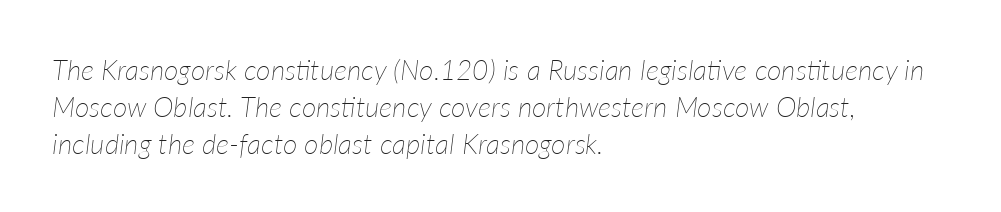
{"italic": "yes", "lean": "right", "slant_degrees": 7, "bold": "no", "weight": "thin", "width": "normal", "stroke_contrast": "low", "x_height": "medium", "monospaced": "no", "underline": "no", "align": "left", "line_spacing": "normal", "line_spacing_ratio": 1.32, "letter_spacing": "normal", "letter_spacing_em": 0.0, "glyph_px": 28}
